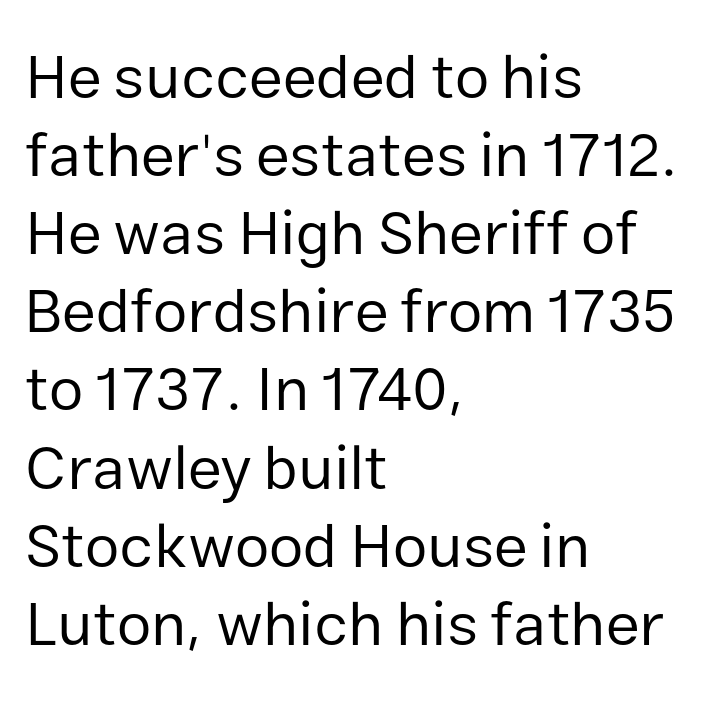
Q: Is the text bold? A: No.
Q: Is the text italic (slanted)? A: No, it is upright.
Q: Is the typeface a serif or a sans-serif typeface? A: Sans-serif.
Q: Is the text underlined? A: No.
Q: How is the paragraph aligned? A: Left-aligned.
Q: Is the spacing between letters normal or unusually wide? A: Normal.
Q: Is the spacing between lines tight, normal or loose? A: Normal.
Q: Width (condensed, normal, or wide)? A: Normal.
Q: Stroke contrast? A: Low.
Q: x-height? A: Medium.
Q: Monospaced? A: No.
